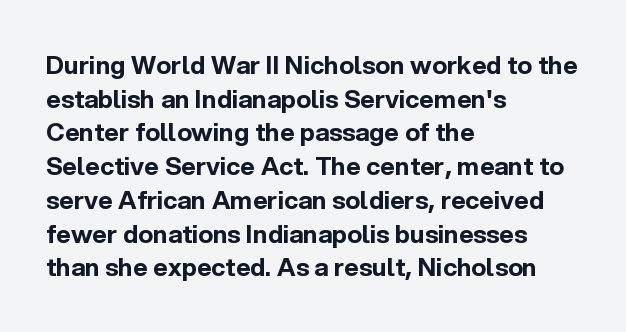
Q: Is the text bold? A: Yes.
Q: Is the text italic (slanted)? A: No, it is upright.
Q: Is the text underlined? A: No.
Q: How is the paragraph aligned? A: Left-aligned.
Q: Is the spacing between letters normal or unusually wide? A: Normal.
Q: Is the spacing between lines tight, normal or loose? A: Normal.
